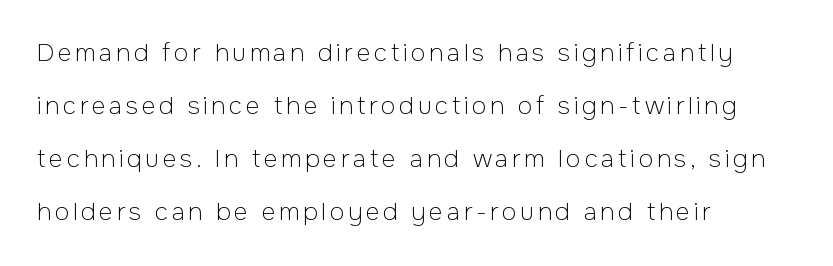
Q: Is the text bold? A: No.
Q: Is the text italic (slanted)? A: No, it is upright.
Q: Is the text underlined? A: No.
Q: How is the paragraph aligned? A: Left-aligned.
Q: Is the spacing between lines tight, normal or loose? A: Loose.
